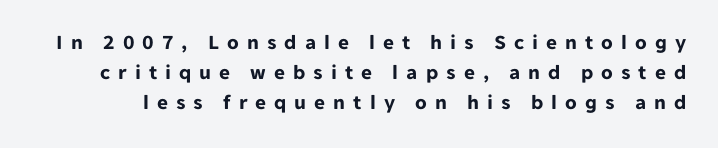
{"italic": "no", "bold": "yes", "underline": "no", "line_spacing": "normal", "line_spacing_ratio": 1.44, "letter_spacing": "wide", "letter_spacing_em": 0.38, "glyph_px": 21}
